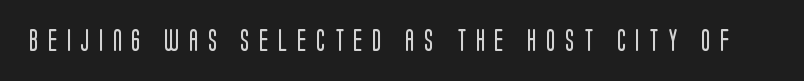
{"italic": "no", "bold": "no", "underline": "no", "letter_spacing": "wide", "letter_spacing_em": 0.43, "glyph_px": 22}
